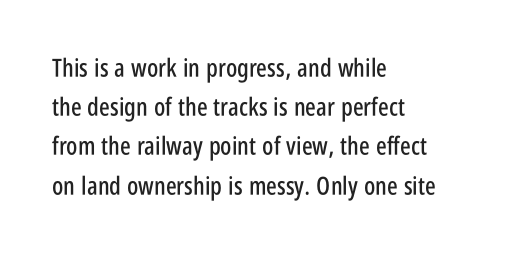
Q: Is the text italic (slanted)? A: No, it is upright.
Q: Is the text underlined? A: No.
Q: How is the paragraph aligned? A: Left-aligned.
Q: Is the spacing between letters normal or unusually wide? A: Normal.
Q: Is the spacing between lines tight, normal or loose? A: Normal.
